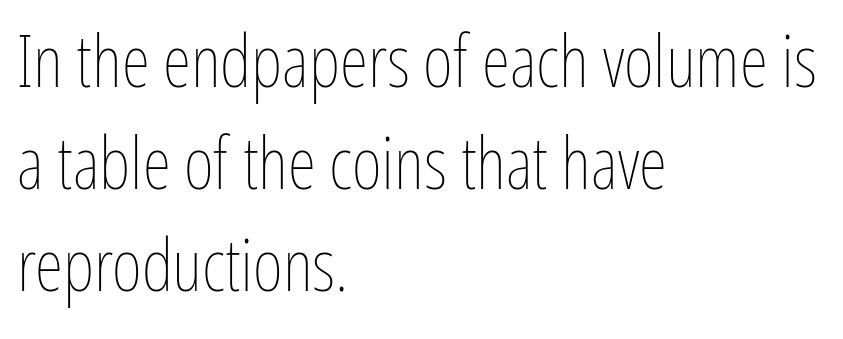
The image shows 73 px thin, condensed type, upright; set left-aligned, normal line spacing (1.4x), normal letter spacing, not underlined; low stroke contrast and a medium x-height.
